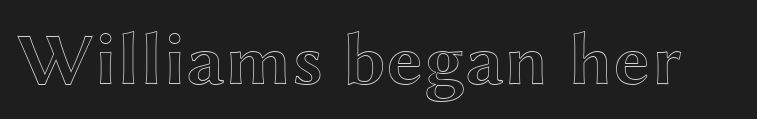
Spacing between characters is what you'd get straight out of the box. Anything drawn beneath the words? Only blank space. Every character sits straight up, as roman type does. A typesetter would call this proportional, since set widths differ per character.
